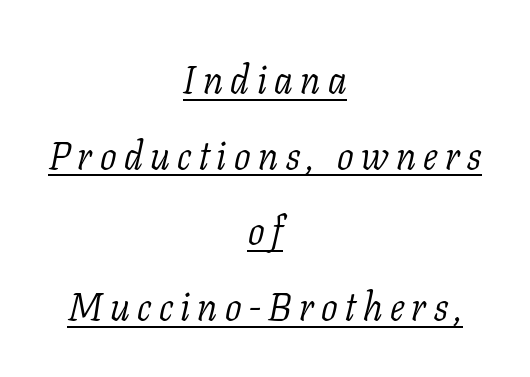
{"serif": "yes", "italic": "yes", "lean": "right", "slant_degrees": 11, "bold": "no", "weight": "light", "width": "normal", "stroke_contrast": "low", "x_height": "medium", "monospaced": "no", "underline": "yes", "align": "center", "line_spacing": "loose", "line_spacing_ratio": 1.94, "glyph_px": 39}
